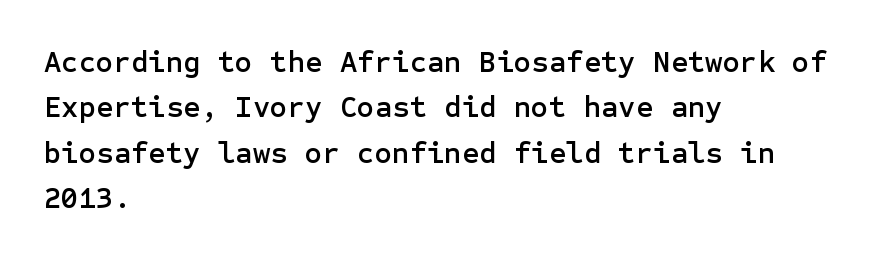
The image shows 30 px sans-serif type, upright; set left-aligned, normal line spacing (1.51x), normal letter spacing, not underlined; low stroke contrast and a medium x-height.
